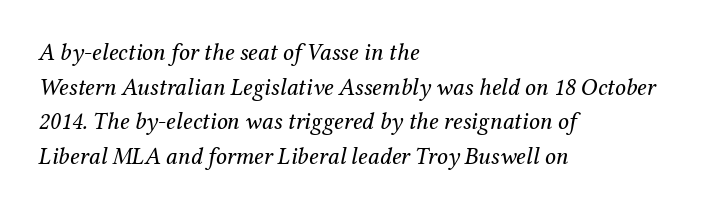
Q: Is the text bold? A: No.
Q: Is the text italic (slanted)? A: Yes, it leans right by about 12 degrees.
Q: Is the text underlined? A: No.
Q: How is the paragraph aligned? A: Left-aligned.
Q: Is the spacing between letters normal or unusually wide? A: Normal.
Q: Is the spacing between lines tight, normal or loose? A: Normal.
